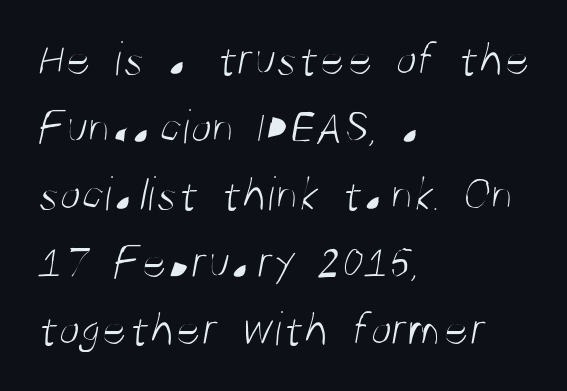
The image shows 49 px light, condensed sans-serif type; set left-aligned, normal line spacing (1.38x), normal letter spacing, not underlined; medium stroke contrast and a large x-height.
